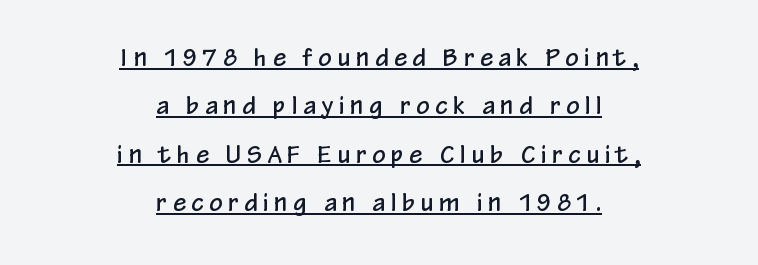
Q: Is the text italic (slanted)? A: No, it is upright.
Q: Is the text underlined? A: Yes.
Q: How is the paragraph aligned? A: Centered.
Q: Is the spacing between letters normal or unusually wide? A: Unusually wide.
Q: Is the spacing between lines tight, normal or loose? A: Loose.
